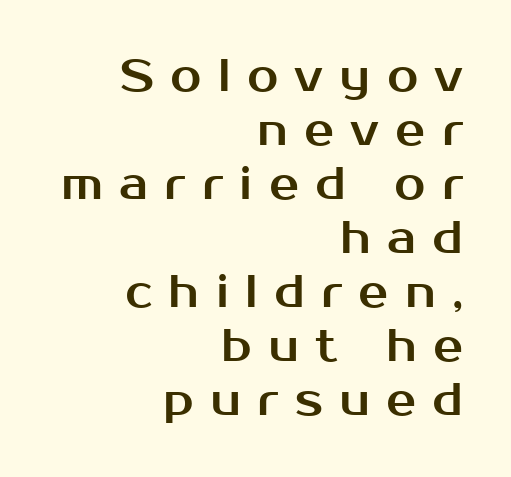
Q: Is the text italic (slanted)? A: No, it is upright.
Q: Is the typeface a serif or a sans-serif typeface? A: Sans-serif.
Q: Is the text underlined? A: No.
Q: How is the paragraph aligned? A: Right-aligned.
Q: Is the spacing between letters normal or unusually wide? A: Unusually wide.
Q: Width (condensed, normal, or wide)? A: Normal.
Q: Stroke contrast? A: Medium.
Q: x-height? A: Medium.
Q: Monospaced? A: No.
